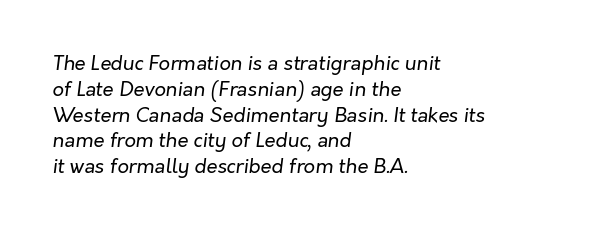
{"italic": "yes", "lean": "right", "slant_degrees": 7, "bold": "no", "underline": "no", "align": "left", "line_spacing": "normal", "line_spacing_ratio": 1.29, "letter_spacing": "normal", "letter_spacing_em": 0.0, "glyph_px": 20}
